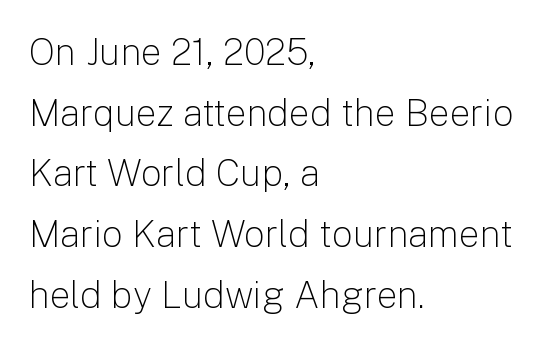
The image shows 37 px light sans-serif type, upright; set left-aligned, normal line spacing (1.64x), normal letter spacing, not underlined; low stroke contrast and a medium x-height.
